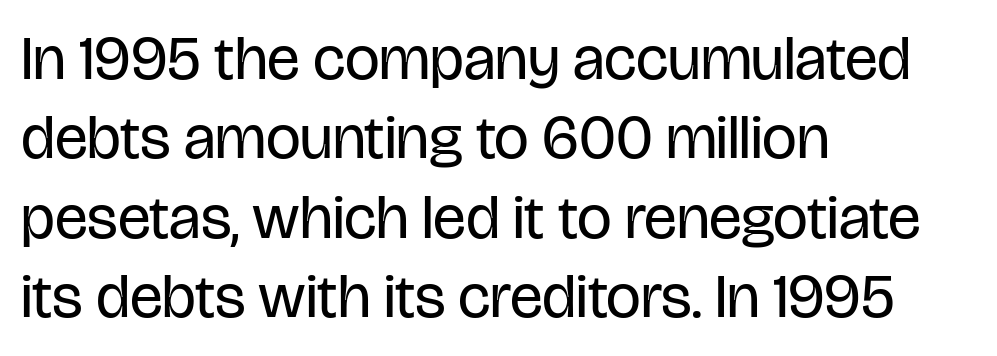
Each word holds together tightly as a unit, with standard inter-letter gaps. Heft: none added — not bold. Ordinary non-slanted type is in use. The passage shown is not underscored anywhere.
